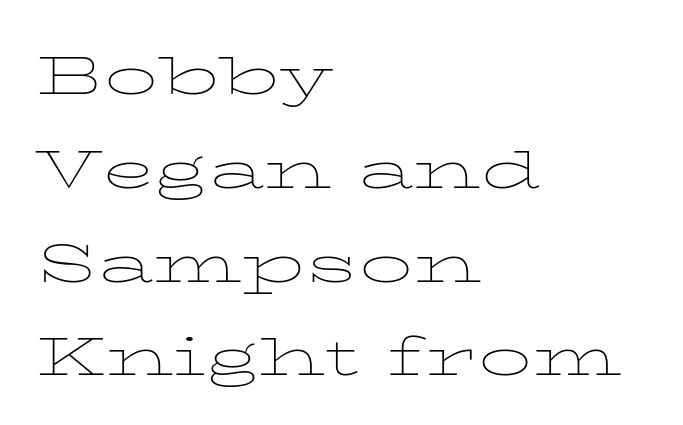
The image shows 70 px thin, wide type, upright; set left-aligned, normal line spacing (1.34x), normal letter spacing, not underlined; low stroke contrast and a medium x-height.
